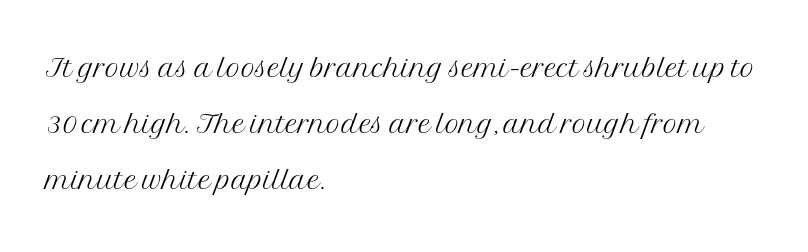
Q: Is the text bold? A: No.
Q: Is the text italic (slanted)? A: Yes.
Q: Is the typeface a serif or a sans-serif typeface? A: Serif.
Q: Is the text underlined? A: No.
Q: How is the paragraph aligned? A: Left-aligned.
Q: Is the spacing between letters normal or unusually wide? A: Normal.
Q: Is the spacing between lines tight, normal or loose? A: Normal.
Q: Width (condensed, normal, or wide)? A: Normal.
Q: Stroke contrast? A: Medium.
Q: x-height? A: Medium.
Q: Monospaced? A: No.
